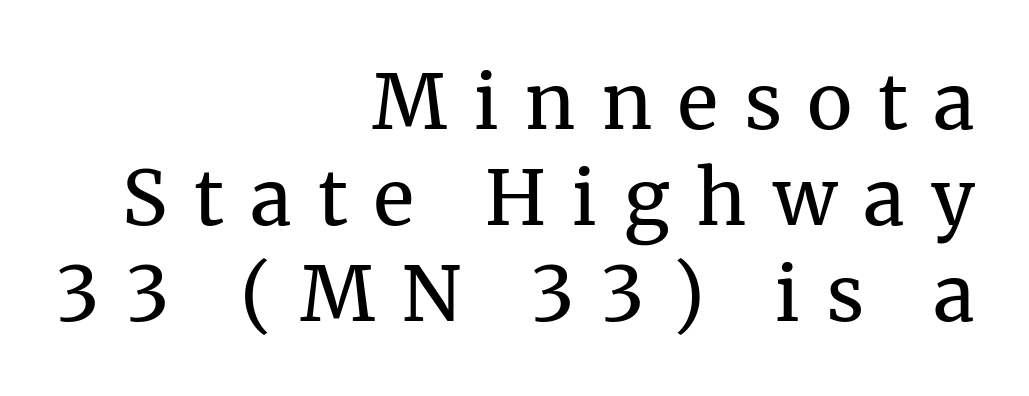
The space beneath each line is pristine and unruled. Look at the tracking — it's clearly loosened, letters drifting apart. This sample uses a serif face. Notice how the stems are strictly vertical — no italics here. The typesetter chose a ragged-left arrangement here. Proportional: the letters do not fall into vertical columns.
